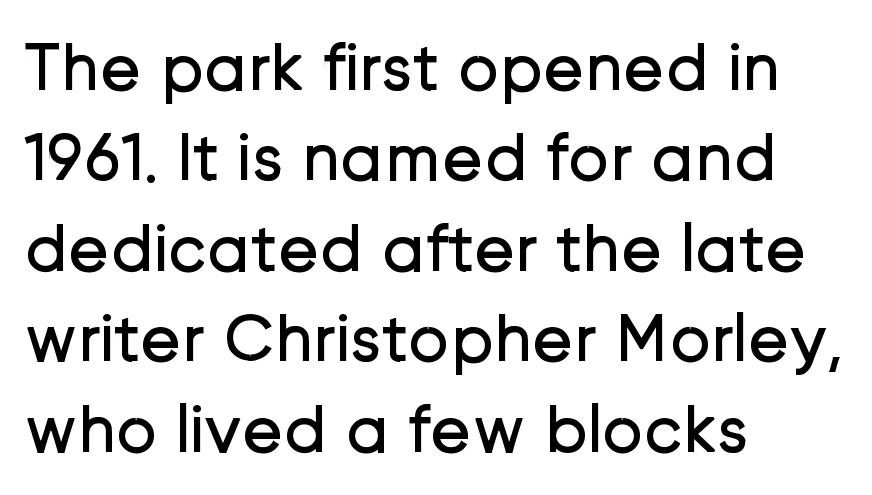
The image shows 69 px regular-weight sans-serif type, upright; set left-aligned, normal line spacing (1.31x), normal letter spacing, not underlined; low stroke contrast and a medium x-height.
